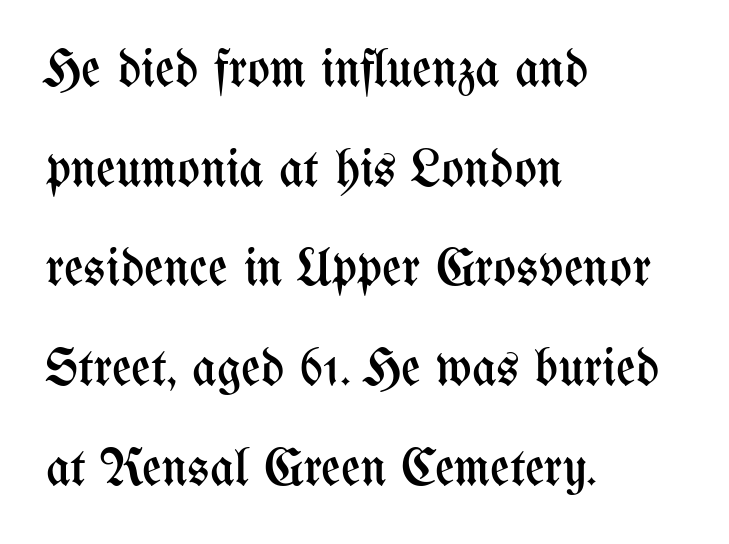
{"italic": "no", "bold": "no", "weight": "regular", "width": "condensed", "stroke_contrast": "medium", "x_height": "medium", "monospaced": "no", "underline": "no", "align": "left", "line_spacing_ratio": 1.88, "letter_spacing": "normal", "letter_spacing_em": 0.0, "glyph_px": 53}
